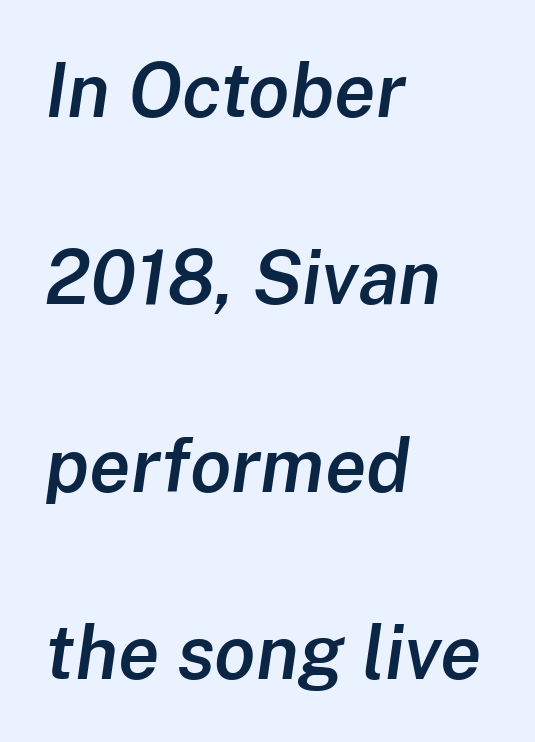
Do the characters align in a grid? No, the font is proportional. Standard letterfit; no display-style spreading of the glyphs. A classic flush-left, rag-right setting is used for this passage. When letters slant like this, we call the style italic.
